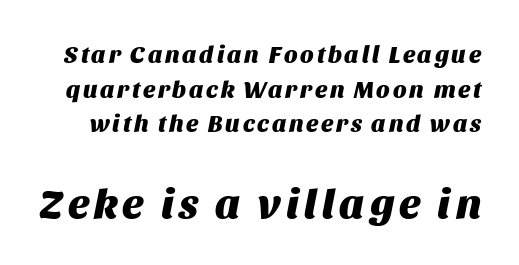
Q: Is the text bold? A: Yes.
Q: Is the text italic (slanted)? A: Yes, it leans right by about 11 degrees.
Q: Is the text underlined? A: No.
Q: Is the spacing between lines tight, normal or loose? A: Normal.
Q: Which block of text is set in a larger size, the first (top) or the second (bottom)? A: The second (bottom) one.
Q: Width (condensed, normal, or wide)? A: Normal.
Q: Stroke contrast? A: Medium.
Q: x-height? A: Large.
Q: Monospaced? A: No.
